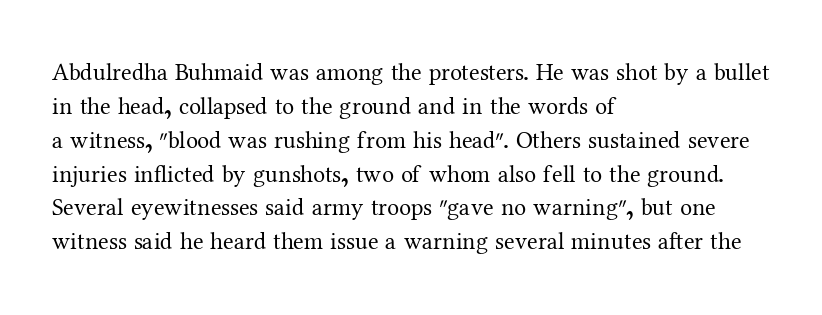
The image shows 24 px text type, upright; set left-aligned, normal line spacing (1.41x), normal letter spacing, not underlined.
